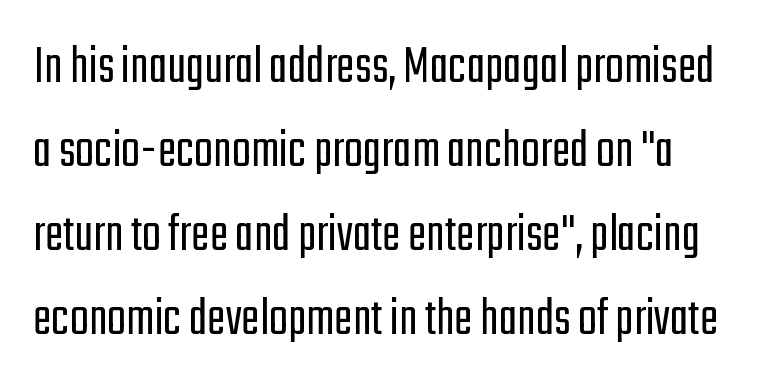
The lettering holds an erect, upright posture throughout. No letter is thick-stroked: the sample isn't bold. Check under the words: just untouched page. The characters display no serif detailing; their extremities are plain. Words appear dense and cohesive because spacing is normal.
